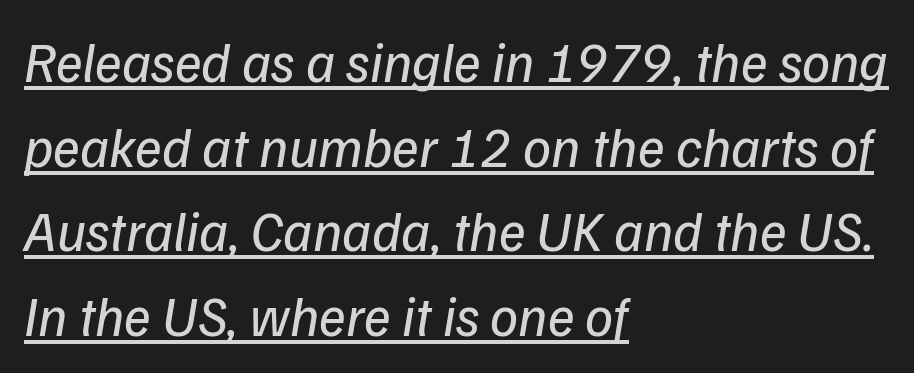
This rendering features underlined lettering. Layout note: lines flush left. The letterforms sit at book weight or below. Each new line begins a customary step beneath the previous one. Are there feet on the stems? There aren't — it's a sans.
